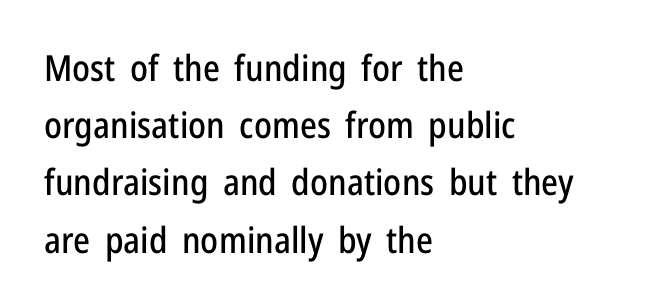
The image shows 36 px condensed sans-serif type, upright; set left-aligned, normal line spacing (1.59x), normal letter spacing, not underlined; low stroke contrast and a medium x-height.
